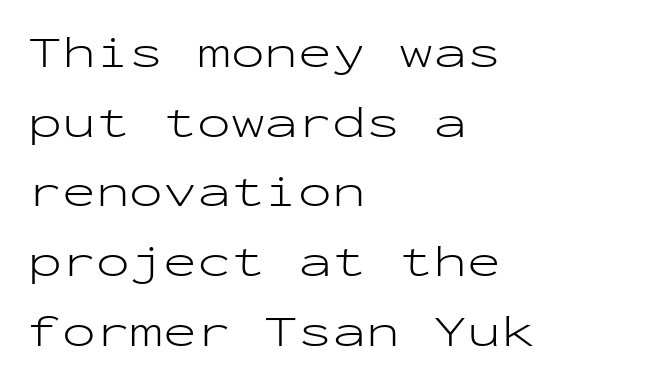
{"serif": "no", "italic": "no", "bold": "no", "weight": "light", "width": "wide", "stroke_contrast": "low", "x_height": "medium", "monospaced": "yes", "underline": "no", "align": "left", "line_spacing": "normal", "line_spacing_ratio": 1.55, "letter_spacing": "normal", "letter_spacing_em": 0.0, "glyph_px": 45}
